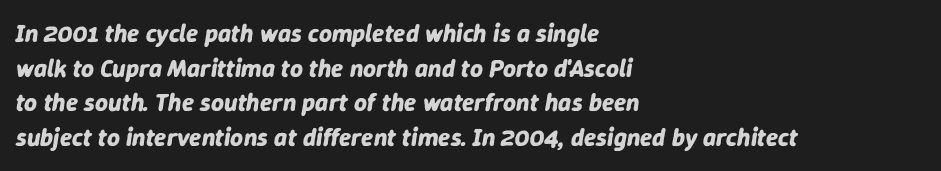
Q: Is the text bold? A: Yes.
Q: Is the text italic (slanted)? A: Yes, it leans right by about 9 degrees.
Q: Is the text underlined? A: No.
Q: How is the paragraph aligned? A: Left-aligned.
Q: Is the spacing between letters normal or unusually wide? A: Normal.
Q: Is the spacing between lines tight, normal or loose? A: Normal.
